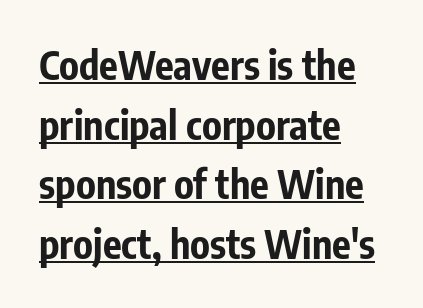
{"serif": "no", "italic": "no", "bold": "yes", "weight": "bold", "width": "condensed", "stroke_contrast": "low", "x_height": "medium", "monospaced": "no", "underline": "yes", "align": "left", "line_spacing": "normal", "line_spacing_ratio": 1.53, "letter_spacing": "normal", "letter_spacing_em": 0.0, "glyph_px": 39}
